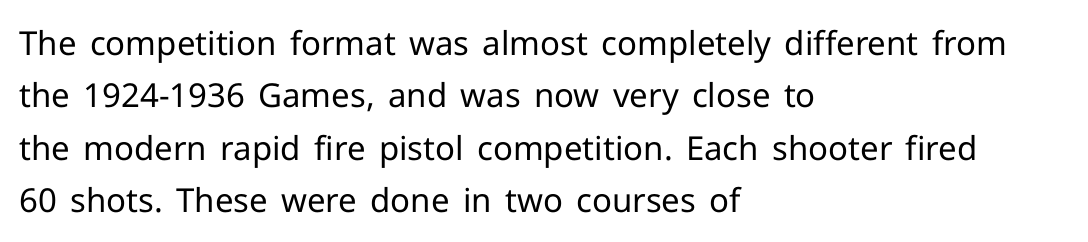
Q: Is the text bold? A: No.
Q: Is the text italic (slanted)? A: No, it is upright.
Q: Is the typeface a serif or a sans-serif typeface? A: Sans-serif.
Q: Is the text underlined? A: No.
Q: How is the paragraph aligned? A: Left-aligned.
Q: Is the spacing between letters normal or unusually wide? A: Normal.
Q: Is the spacing between lines tight, normal or loose? A: Normal.
Q: Width (condensed, normal, or wide)? A: Normal.
Q: Stroke contrast? A: Low.
Q: x-height? A: Medium.
Q: Monospaced? A: No.
